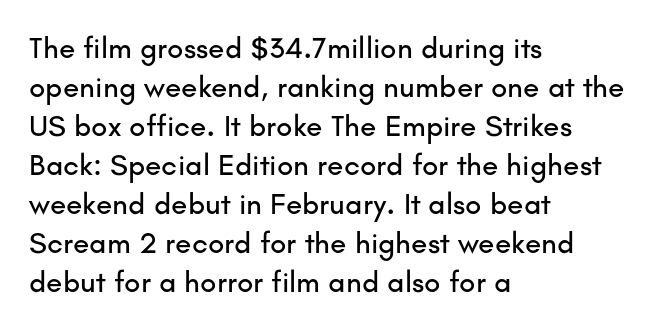
Q: Is the text italic (slanted)? A: No, it is upright.
Q: Is the typeface a serif or a sans-serif typeface? A: Sans-serif.
Q: Is the text underlined? A: No.
Q: How is the paragraph aligned? A: Left-aligned.
Q: Is the spacing between letters normal or unusually wide? A: Normal.
Q: Is the spacing between lines tight, normal or loose? A: Normal.
Q: Width (condensed, normal, or wide)? A: Normal.
Q: Stroke contrast? A: Low.
Q: x-height? A: Small.
Q: Monospaced? A: No.
